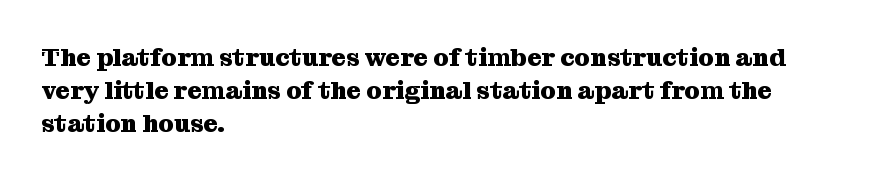
One-word summary of the alignment: left. Compared with an ordinary text face, these strokes are far heavier — a full bold. Interline gaps are of average width in this sample. Letter spacing: default. The baseline area is clear. The letters stand upright; this is a roman face.
